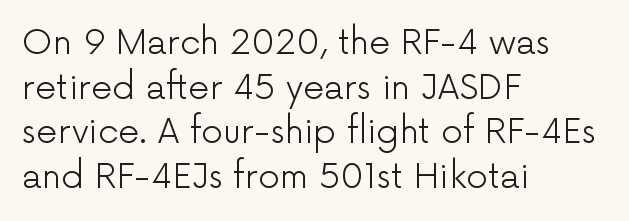
{"serif": "no", "italic": "no", "bold": "no", "weight": "light", "width": "normal", "stroke_contrast": "low", "x_height": "medium", "monospaced": "no", "underline": "no", "align": "left", "line_spacing": "normal", "line_spacing_ratio": 1.31, "letter_spacing": "normal", "letter_spacing_em": 0.0, "glyph_px": 34}
